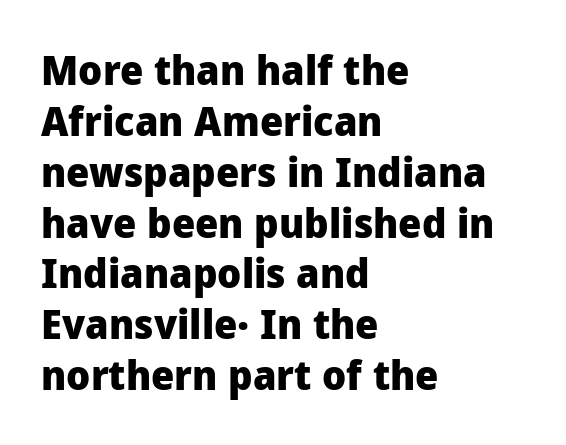
The image shows 41 px heavy sans-serif type, upright; set left-aligned, line spacing 1.24x, normal letter spacing, not underlined; low stroke contrast and a medium x-height.
